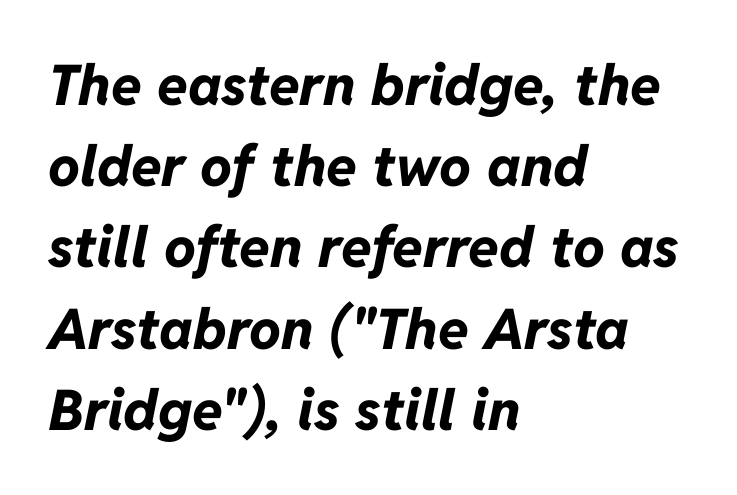
Notice how the stems are inclined rather than vertical — that's the hallmark of italics. Honestly, the row spacing looks completely unremarkable. Its strokes are broad and dark, the hallmark of bold type. Nobody touched the tracking dial on this one. Short and long lines alike share a common starting point at left. Just letters on the line, the space beneath them empty.
